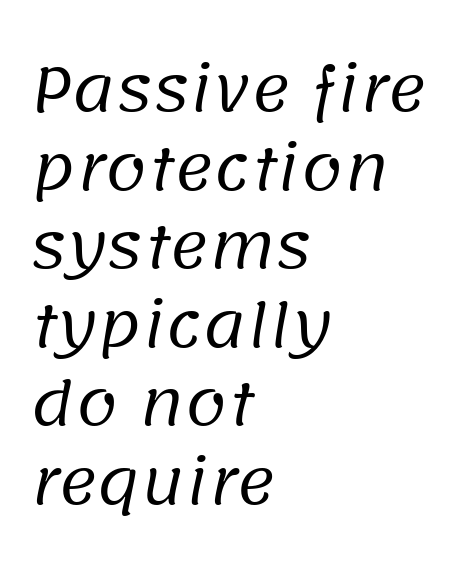
Q: Is the text bold? A: No.
Q: Is the typeface a serif or a sans-serif typeface? A: Sans-serif.
Q: Is the text underlined? A: No.
Q: How is the paragraph aligned? A: Left-aligned.
Q: Is the spacing between letters normal or unusually wide? A: Normal.
Q: Is the spacing between lines tight, normal or loose? A: Normal.
Q: Width (condensed, normal, or wide)? A: Normal.
Q: Stroke contrast? A: Low.
Q: x-height? A: Large.
Q: Monospaced? A: No.
